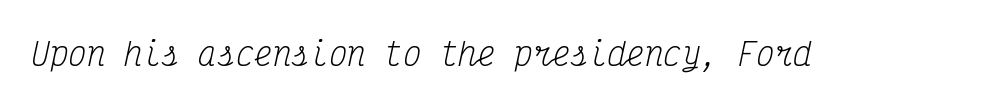
{"serif": "yes", "italic": "yes", "lean": "right", "slant_degrees": 12, "bold": "no", "weight": "regular", "width": "condensed", "stroke_contrast": "medium", "x_height": "medium", "monospaced": "yes", "underline": "no", "letter_spacing": "normal", "letter_spacing_em": 0.0, "glyph_px": 31}
